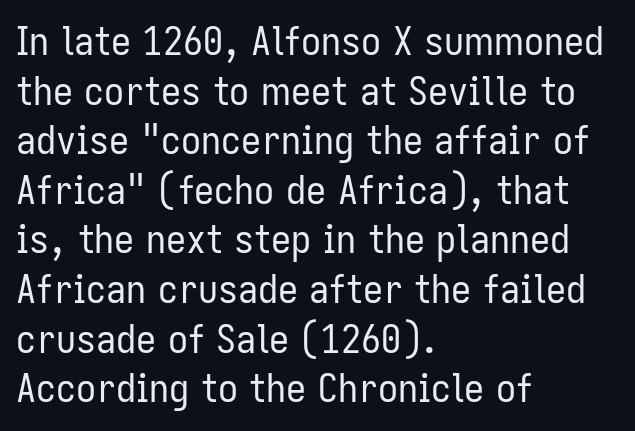
The image shows 40 px regular-weight, condensed sans-serif type, upright; set left-aligned, line spacing 1.24x, normal letter spacing, not underlined; low stroke contrast and a medium x-height.
